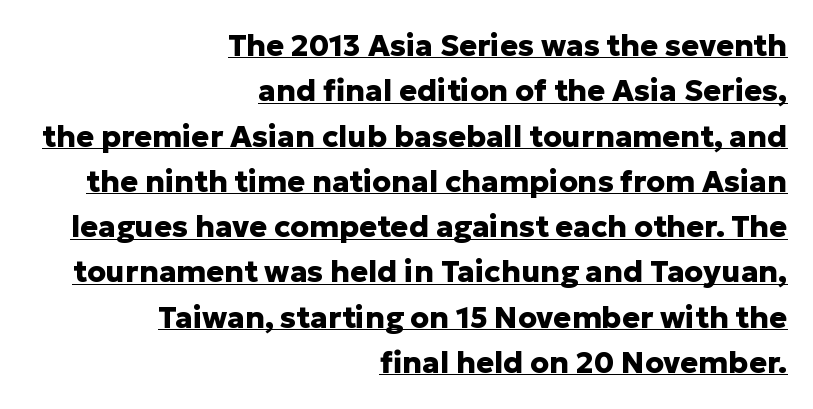
Q: Is the text bold? A: Yes.
Q: Is the text italic (slanted)? A: No, it is upright.
Q: Is the typeface a serif or a sans-serif typeface? A: Sans-serif.
Q: Is the text underlined? A: Yes.
Q: How is the paragraph aligned? A: Right-aligned.
Q: Is the spacing between letters normal or unusually wide? A: Normal.
Q: Is the spacing between lines tight, normal or loose? A: Normal.
Q: Width (condensed, normal, or wide)? A: Normal.
Q: Stroke contrast? A: Low.
Q: x-height? A: Medium.
Q: Monospaced? A: No.
